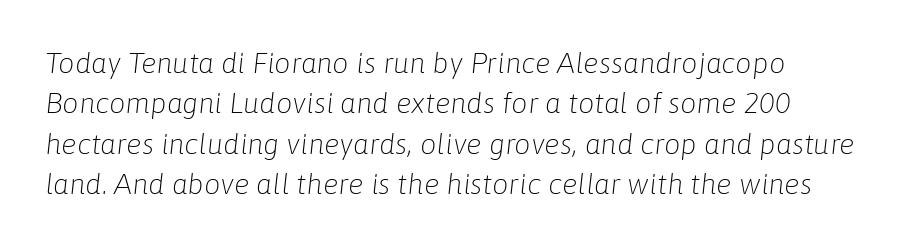
There's an unmistakable incline to the writing here. Spacing verdict: proportional, widths tailored to each character. The space directly below the letters is spotless. Is the block centered? No — it sits flush against the left margin. The rendering uses a moderate line-height, typical for paragraphs. No chunkiness to these letters — they're not bold.
